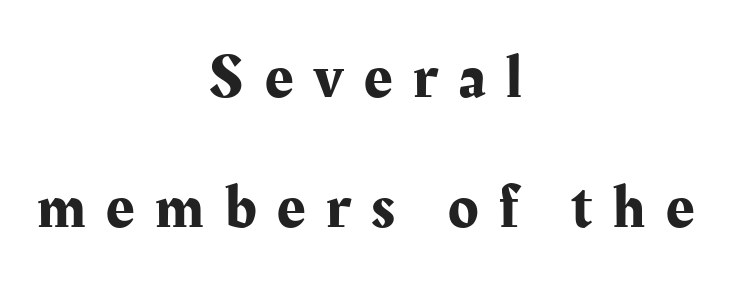
Q: Is the text italic (slanted)? A: No, it is upright.
Q: Is the typeface a serif or a sans-serif typeface? A: Serif.
Q: Is the text underlined? A: No.
Q: How is the paragraph aligned? A: Centered.
Q: Is the spacing between letters normal or unusually wide? A: Unusually wide.
Q: Is the spacing between lines tight, normal or loose? A: Loose.
Q: Width (condensed, normal, or wide)? A: Normal.
Q: Stroke contrast? A: Medium.
Q: x-height? A: Medium.
Q: Monospaced? A: No.
